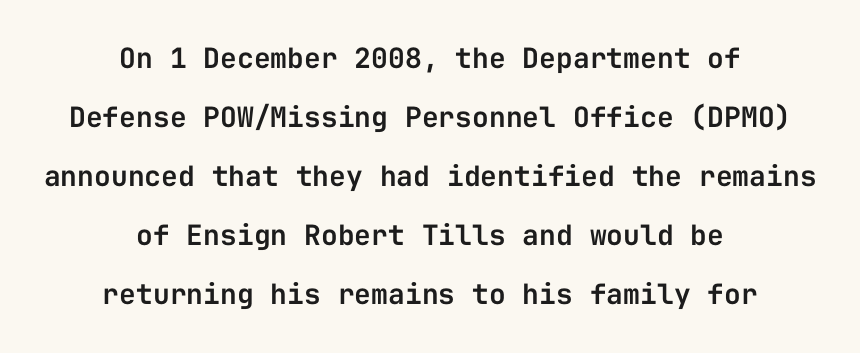
Each letter, wide or thin by design, is forced into the same width here. Each new line begins a long way beneath the previous one. These lines are composed in type without serifs. Clear beneath every line of the passage. Typeset on center — no edge is straight.
